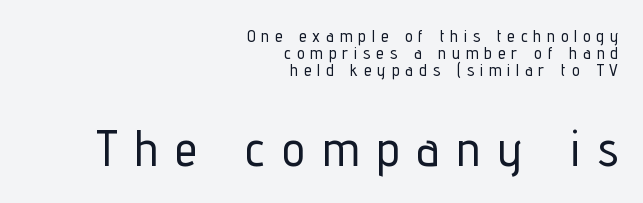
The image shows 50 px condensed sans-serif type, upright; set right-aligned, tight line spacing (1.01x), unusually wide letter spacing (+0.36 em), not underlined; the second (bottom) block is 2.94x larger; low stroke contrast and a medium x-height.
